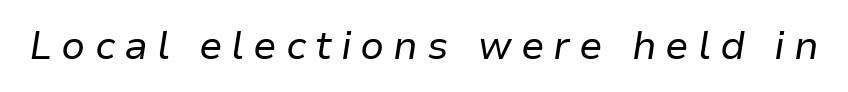
Counters stay open thanks to moderate or lighter strokes. The axis of the letterforms is tilted away from vertical. Check the space under the baseline: it is left empty. You could not count columns in this text — the font is proportionally spaced.
